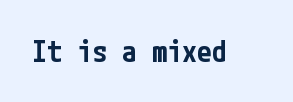
{"serif": "no", "italic": "no", "bold": "semi", "weight": "semibold", "width": "condensed", "stroke_contrast": "low", "x_height": "medium", "underline": "no", "letter_spacing": "normal", "letter_spacing_em": 0.0, "glyph_px": 30}
